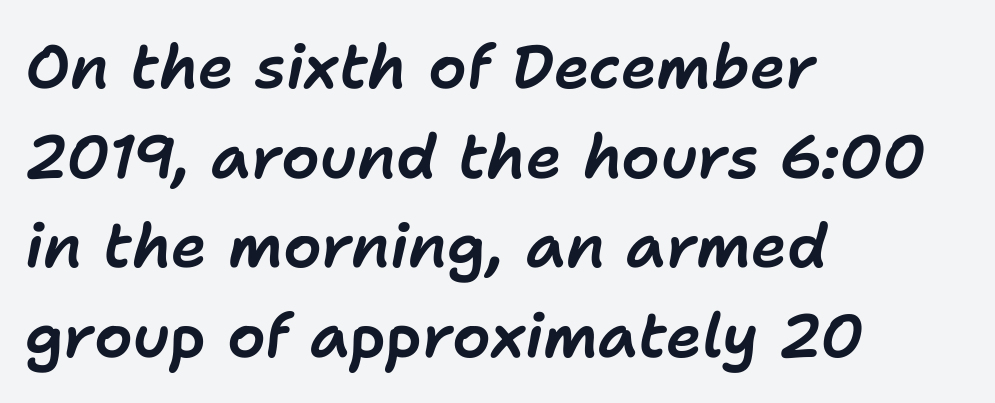
Q: Is the text italic (slanted)? A: Yes, it leans right by about 11 degrees.
Q: Is the text underlined? A: No.
Q: How is the paragraph aligned? A: Left-aligned.
Q: Is the spacing between letters normal or unusually wide? A: Normal.
Q: Is the spacing between lines tight, normal or loose? A: Normal.
Q: Width (condensed, normal, or wide)? A: Normal.
Q: Stroke contrast? A: Low.
Q: x-height? A: Medium.
Q: Monospaced? A: No.
